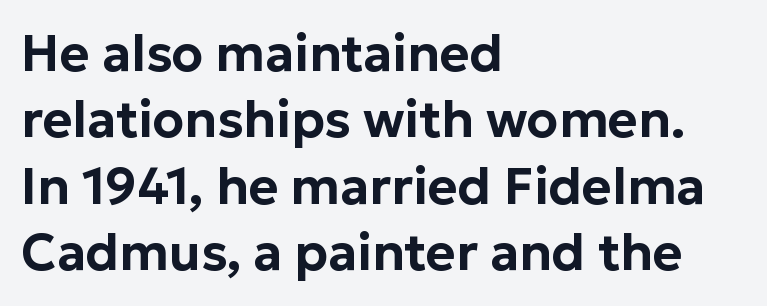
This sample uses an upright cut, with every glyph sitting square on the baseline. Just letters on the line, the space beneath them empty. The rendering uses natural spacing where letterforms have individual widths. Observe the ordinary spacing: letters are neighbours, not strangers. Vertical spacing — default. Each letter's strokes conclude bluntly, with no projecting serifs.
